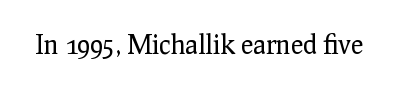
A roman cut, with each character standing at attention. Decoration check: the copy has no underline. The gaps between neighbouring characters are ordinary and unremarkable. Bold? No — there's no thickening of the strokes.
